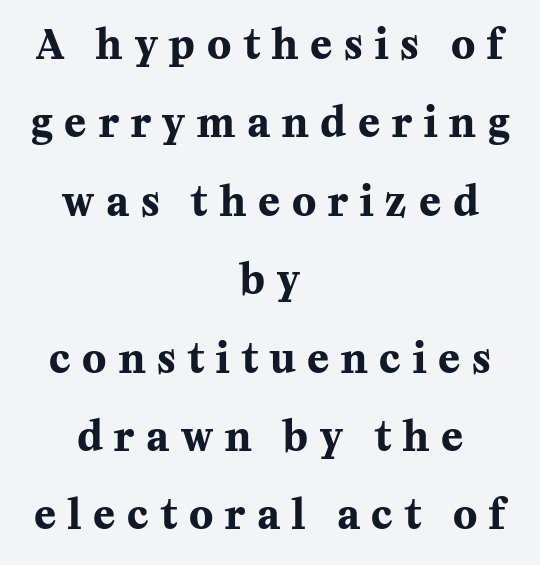
Check the space under the baseline: it is left empty. If you drew a line through each stem, it would be perfectly vertical. Look at the tracking — it's clearly loosened, letters drifting apart. A serif font was chosen for this passage. This rendering uses center alignment, leaving both contours irregular but symmetric.
